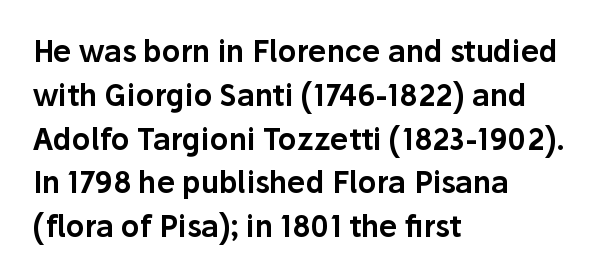
Q: Is the text italic (slanted)? A: No, it is upright.
Q: Is the typeface a serif or a sans-serif typeface? A: Sans-serif.
Q: Is the text underlined? A: No.
Q: How is the paragraph aligned? A: Left-aligned.
Q: Is the spacing between letters normal or unusually wide? A: Normal.
Q: Is the spacing between lines tight, normal or loose? A: Normal.
Q: Width (condensed, normal, or wide)? A: Normal.
Q: Stroke contrast? A: Low.
Q: x-height? A: Medium.
Q: Monospaced? A: No.
